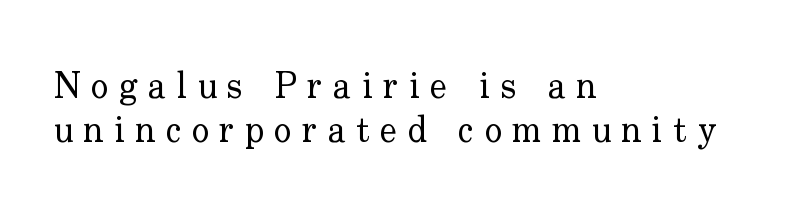
The face used here is seriffed, in the tradition of book romans. Characters remain perfectly vertical along every line. The ragged edge is on the right, which tells us the setting is flush left. The tracking jumps out immediately: characters are airy and widely separated. Check under the words: just untouched page.
